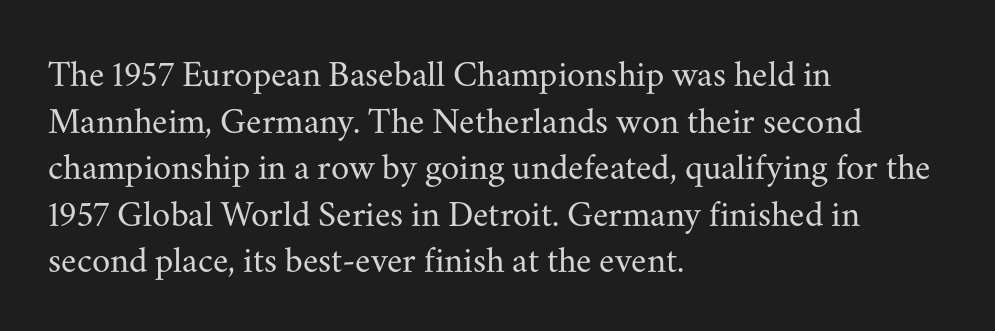
Leftover space on each line is placed entirely after the last word. Rows of type keep a routine distance in the vertical direction. Words float on clear page, feet unadorned. Does the lettering tilt? It doesn't — this is upright.
